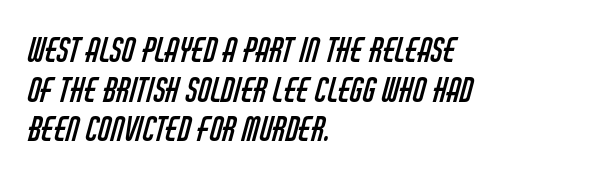
The image shows 33 px regular-weight, condensed sans-serif type; set left-aligned, line spacing 1.2x, normal letter spacing, not underlined; low stroke contrast and a large x-height.
